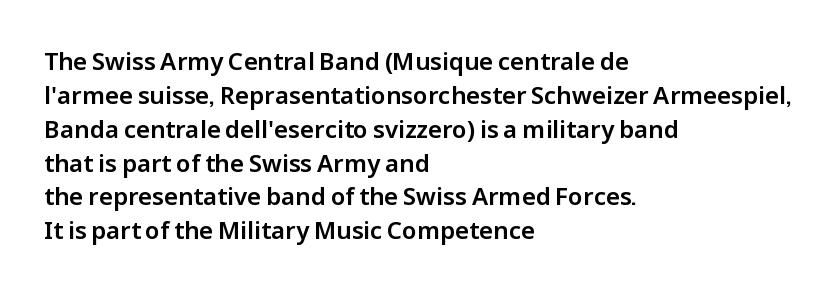
Q: Is the text italic (slanted)? A: No, it is upright.
Q: Is the text underlined? A: No.
Q: How is the paragraph aligned? A: Left-aligned.
Q: Is the spacing between letters normal or unusually wide? A: Normal.
Q: Is the spacing between lines tight, normal or loose? A: Normal.
